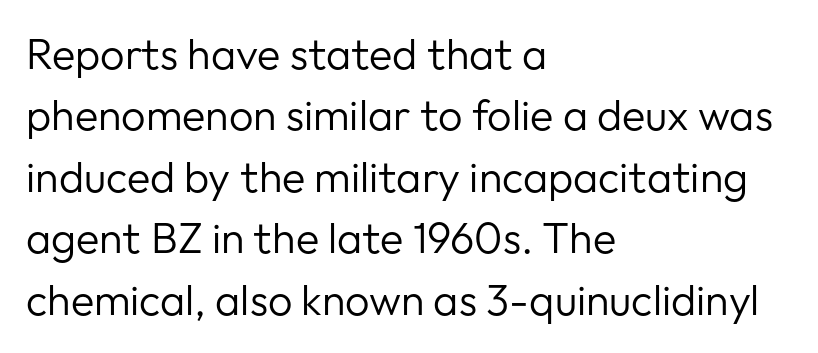
Q: Is the text bold? A: No.
Q: Is the text italic (slanted)? A: No, it is upright.
Q: Is the typeface a serif or a sans-serif typeface? A: Sans-serif.
Q: Is the text underlined? A: No.
Q: How is the paragraph aligned? A: Left-aligned.
Q: Is the spacing between letters normal or unusually wide? A: Normal.
Q: Is the spacing between lines tight, normal or loose? A: Normal.
Q: Width (condensed, normal, or wide)? A: Normal.
Q: Stroke contrast? A: Low.
Q: x-height? A: Medium.
Q: Monospaced? A: No.
